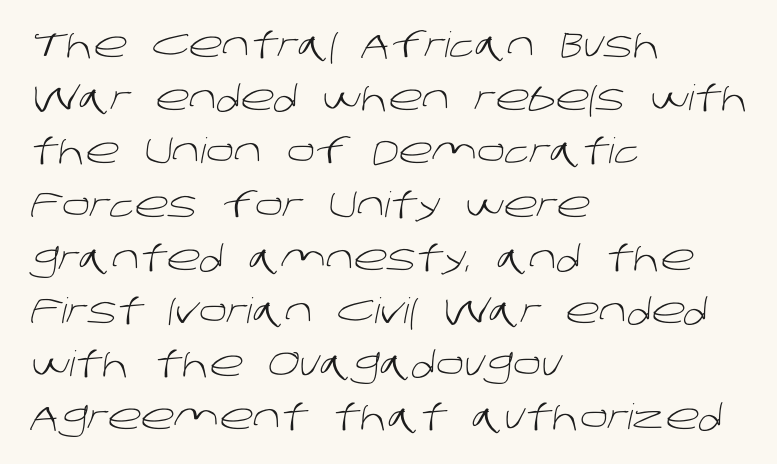
No letter is thick-stroked: the sample isn't bold. How are the letters spaced? Ordinarily, with no added tracking. Do the characters align in a grid? No, the font is proportional. Stroke terminals: plain, sans-serif. Rows of type keep a routine distance in the vertical direction.
